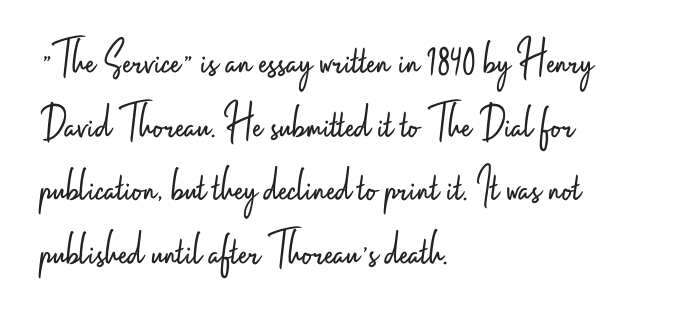
{"serif": "no", "bold": "no", "weight": "light", "width": "condensed", "stroke_contrast": "low", "x_height": "small", "monospaced": "no", "underline": "no", "align": "left", "line_spacing": "normal", "line_spacing_ratio": 1.3, "letter_spacing": "normal", "letter_spacing_em": 0.0, "glyph_px": 49}
